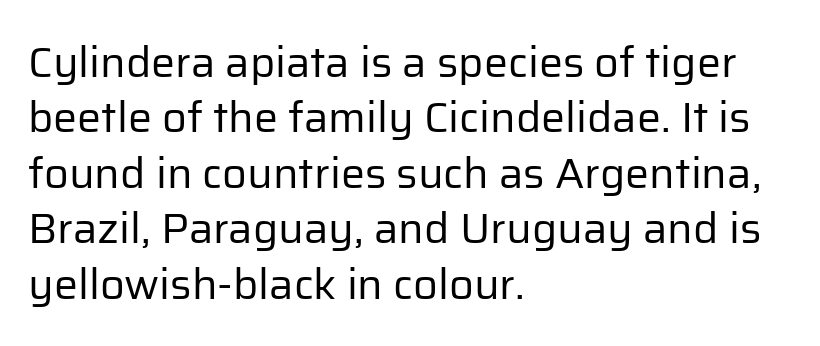
The image shows 43 px regular-weight sans-serif type, upright; set left-aligned, normal line spacing (1.29x), normal letter spacing, not underlined; low stroke contrast and a medium x-height.
